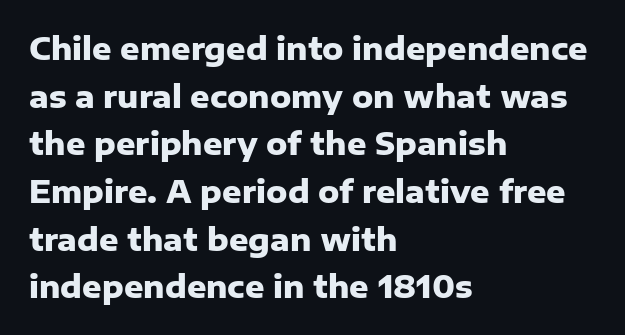
{"serif": "no", "italic": "no", "bold": "yes", "weight": "heavy", "width": "normal", "stroke_contrast": "low", "x_height": "medium", "monospaced": "no", "underline": "no", "align": "left", "line_spacing": "normal", "line_spacing_ratio": 1.59, "letter_spacing": "normal", "letter_spacing_em": 0.0, "glyph_px": 30}
